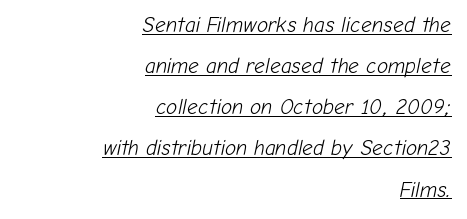
Line endings align vertically; line beginnings do not. Notice the wide empty band between every row — that's loose leading. Is the letter spacing exaggerated? No — it looks like the ordinary default. The letterforms sit at book weight or below.
